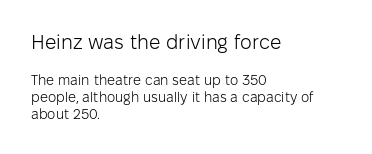
{"italic": "no", "bold": "no", "underline": "no", "align": "left", "line_spacing_ratio": 1.23, "letter_spacing": "normal", "letter_spacing_em": 0.0, "larger_block": "first", "size_ratio": 1.43, "glyph_px": 20}
